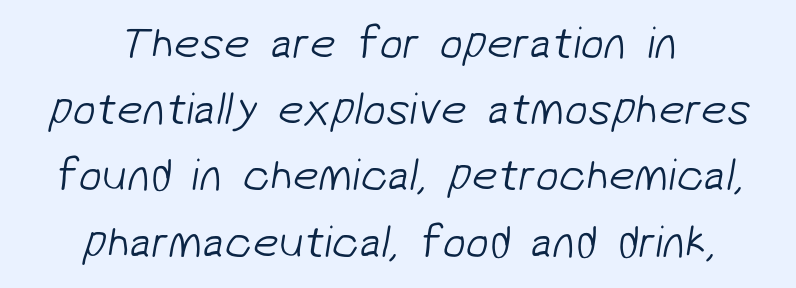
Descender tails drop into unmarked territory. Default kerning and tracking; the words read as compact shapes. Do the characters align in a grid? No, the font is proportional. The passage is arranged like a title page — every line centered. Is this a sans? Yes — the strokes have no serifs. This reads as an unemphasized weight, regular at the heaviest.
